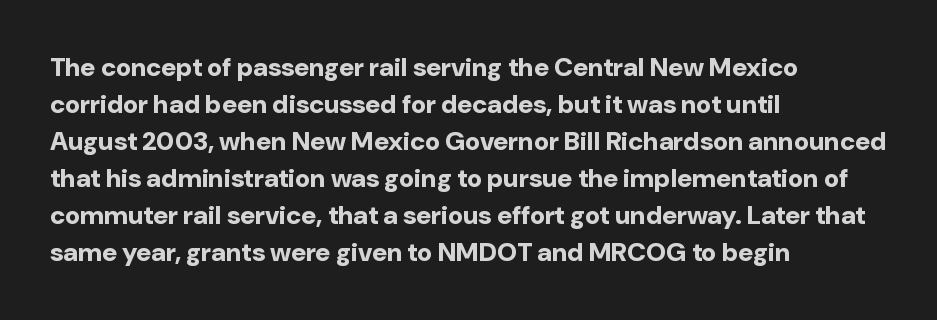
{"italic": "no", "bold": "yes", "underline": "no", "align": "left", "line_spacing": "normal", "line_spacing_ratio": 1.42, "letter_spacing": "normal", "letter_spacing_em": 0.0, "glyph_px": 26}
